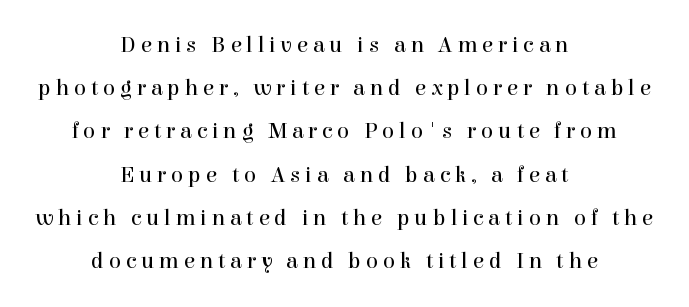
The image shows 23 px text type, upright; set centered, line spacing 1.88x, unusually wide letter spacing (+0.2 em), not underlined.
